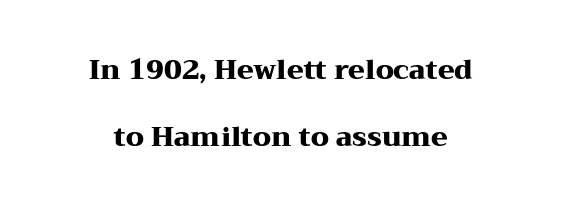
{"italic": "no", "bold": "yes", "underline": "no", "align": "center", "line_spacing": "loose", "line_spacing_ratio": 2.48, "letter_spacing": "normal", "letter_spacing_em": 0.0, "glyph_px": 27}
